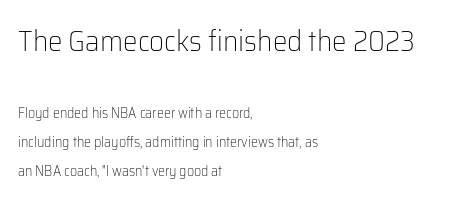
{"serif": "no", "italic": "no", "bold": "no", "weight": "light", "width": "normal", "stroke_contrast": "low", "x_height": "medium", "monospaced": "no", "underline": "no", "align": "left", "line_spacing": "loose", "line_spacing_ratio": 2.09, "letter_spacing": "normal", "letter_spacing_em": 0.0, "larger_block": "first", "size_ratio": 2.07, "glyph_px": 29}
